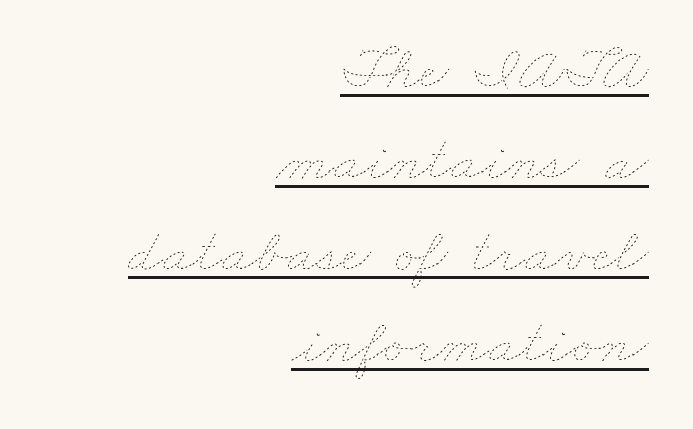
The image shows 63 px thin, wide type; set right-aligned, normal line spacing (1.45x), normal letter spacing, underlined; low stroke contrast and a small x-height.
